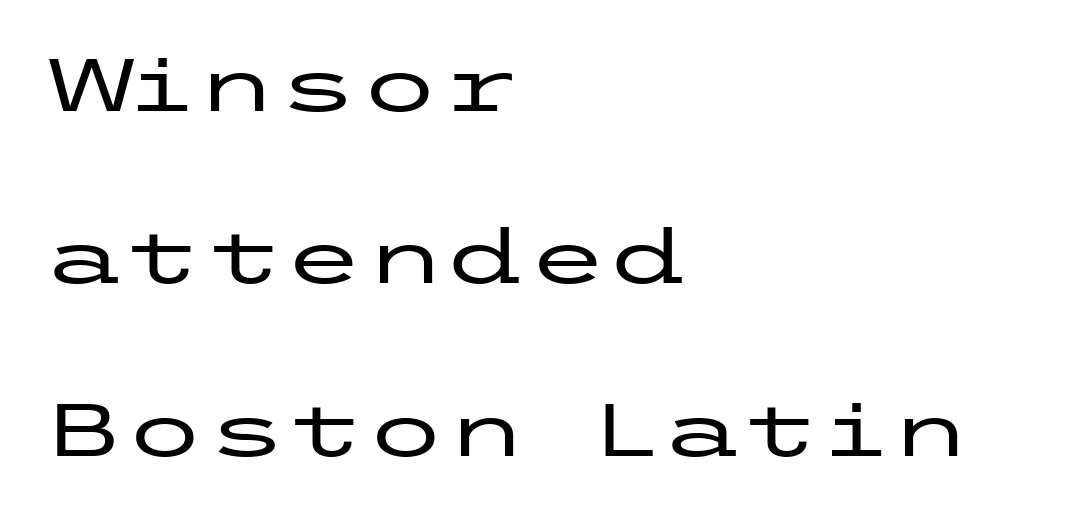
{"serif": "no", "italic": "no", "width": "wide", "stroke_contrast": "low", "x_height": "medium", "underline": "no", "align": "left", "line_spacing": "loose", "line_spacing_ratio": 2.33, "letter_spacing": "normal", "letter_spacing_em": 0.0, "glyph_px": 74}
